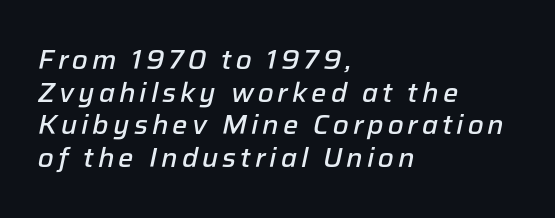
The image shows 27 px text type, italic (leaning right); set left-aligned, line spacing 1.21x, not underlined.
